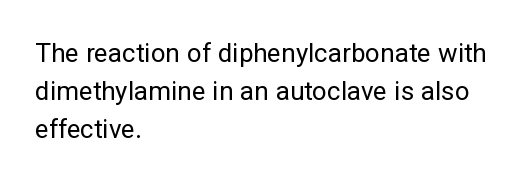
The image shows 26 px text type, upright; set left-aligned, normal line spacing (1.46x), normal letter spacing, not underlined.
